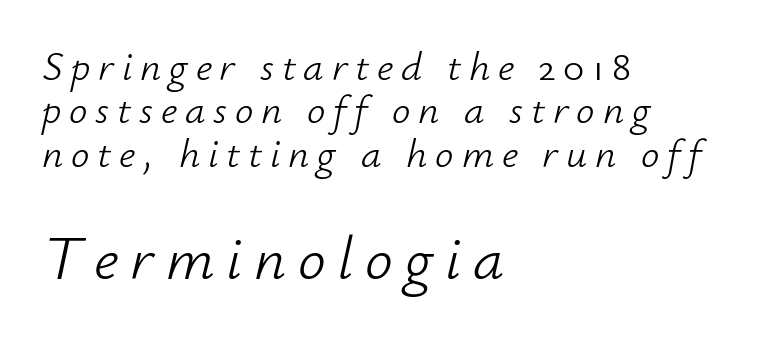
The font sits on the lighter half of the weight spectrum, regular included. Bigger letters appear in the bottom chunk; the top chunk is reduced. Tall strokes in this sample are angled rather than plumb. The rendering uses natural spacing where letterforms have individual widths. Visually the block forms a straight wall on the left and a jagged coastline on the right. Quick note: underline off.
